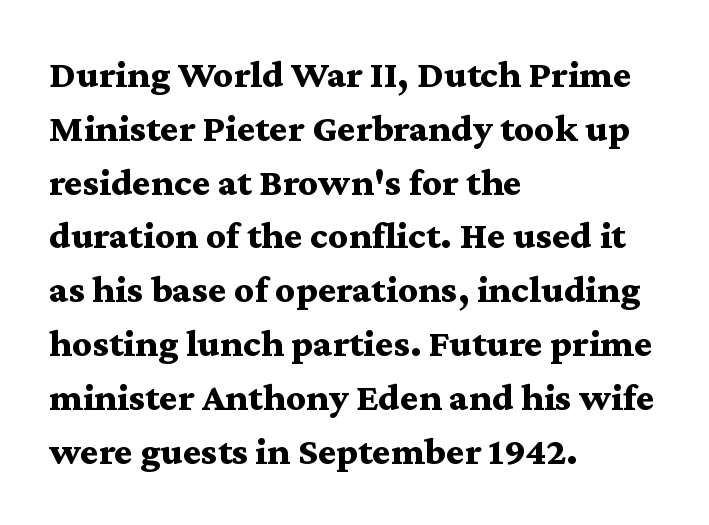
{"serif": "yes", "italic": "no", "bold": "yes", "weight": "bold", "width": "wide", "stroke_contrast": "medium", "x_height": "medium", "monospaced": "no", "underline": "no", "align": "left", "line_spacing": "normal", "line_spacing_ratio": 1.38, "letter_spacing": "normal", "letter_spacing_em": 0.0, "glyph_px": 39}
